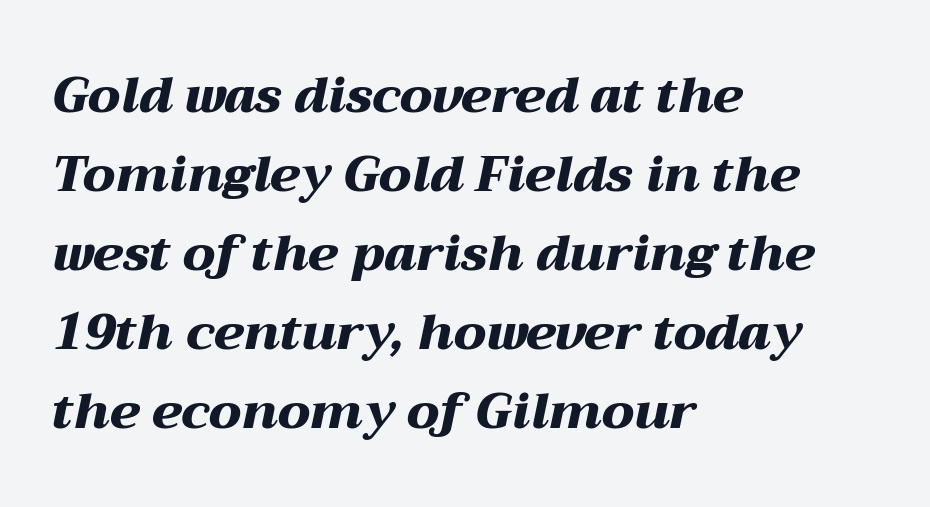
Q: Is the text bold? A: Yes.
Q: Is the text italic (slanted)? A: Yes, it leans right by about 12 degrees.
Q: Is the text underlined? A: No.
Q: How is the paragraph aligned? A: Left-aligned.
Q: Is the spacing between letters normal or unusually wide? A: Normal.
Q: Is the spacing between lines tight, normal or loose? A: Normal.
Q: Width (condensed, normal, or wide)? A: Wide.
Q: Stroke contrast? A: Medium.
Q: x-height? A: Medium.
Q: Monospaced? A: No.
